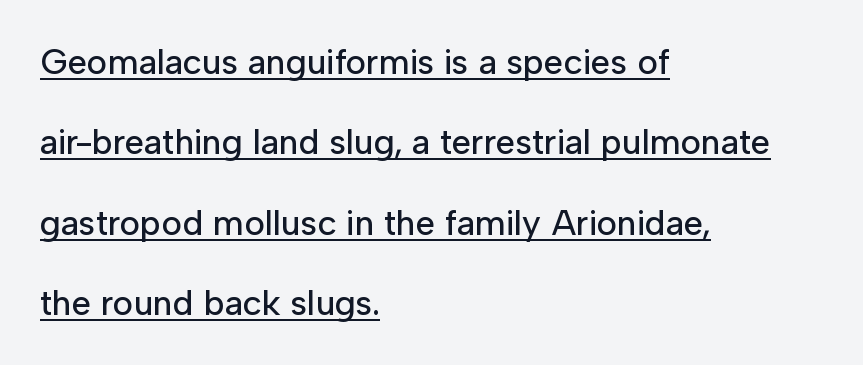
Q: Is the text italic (slanted)? A: No, it is upright.
Q: Is the typeface a serif or a sans-serif typeface? A: Sans-serif.
Q: Is the text underlined? A: Yes.
Q: How is the paragraph aligned? A: Left-aligned.
Q: Is the spacing between letters normal or unusually wide? A: Normal.
Q: Is the spacing between lines tight, normal or loose? A: Loose.
Q: Width (condensed, normal, or wide)? A: Normal.
Q: Stroke contrast? A: Low.
Q: x-height? A: Medium.
Q: Monospaced? A: No.
